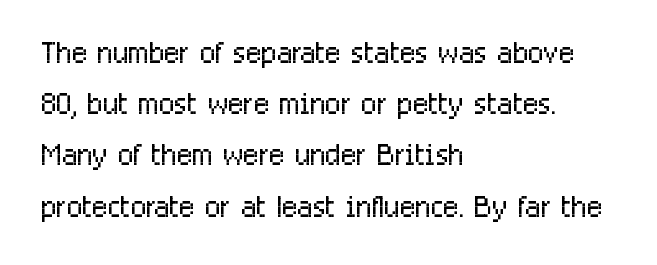
{"serif": "no", "italic": "no", "bold": "no", "weight": "light", "width": "condensed", "stroke_contrast": "low", "x_height": "medium", "monospaced": "no", "underline": "no", "align": "left", "line_spacing": "normal", "line_spacing_ratio": 1.25, "letter_spacing": "normal", "letter_spacing_em": 0.0, "glyph_px": 41}
